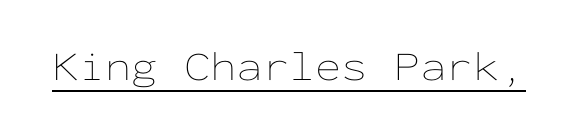
{"italic": "no", "bold": "no", "weight": "thin", "width": "wide", "stroke_contrast": "low", "x_height": "medium", "monospaced": "yes", "underline": "yes", "letter_spacing": "normal", "letter_spacing_em": 0.0, "glyph_px": 42}
